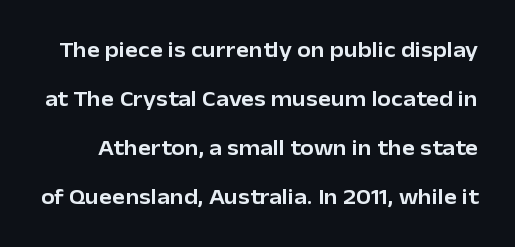
Q: Is the text italic (slanted)? A: No, it is upright.
Q: Is the text underlined? A: No.
Q: Is the spacing between letters normal or unusually wide? A: Normal.
Q: Is the spacing between lines tight, normal or loose? A: Loose.
